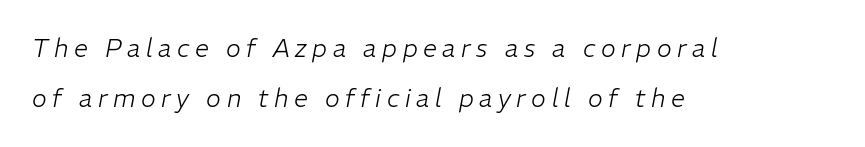
Weight class: somewhere from thin through regular. The area under the type is left untouched. A typesetter would call this heavily tracked-out type. Each line starts at the same left margin while the right side varies. When letters slant like this, we call the style italic.
